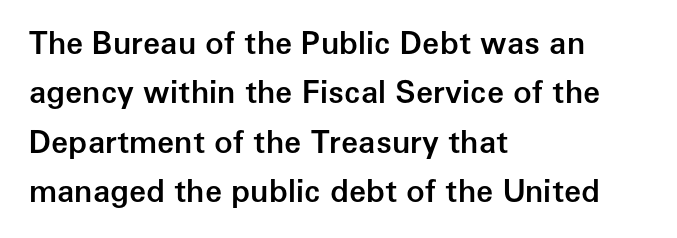
Q: Is the text bold? A: Semi-bold.
Q: Is the text italic (slanted)? A: No, it is upright.
Q: Is the typeface a serif or a sans-serif typeface? A: Sans-serif.
Q: Is the text underlined? A: No.
Q: How is the paragraph aligned? A: Left-aligned.
Q: Is the spacing between letters normal or unusually wide? A: Normal.
Q: Is the spacing between lines tight, normal or loose? A: Normal.
Q: Width (condensed, normal, or wide)? A: Normal.
Q: Stroke contrast? A: Low.
Q: x-height? A: Medium.
Q: Monospaced? A: No.
